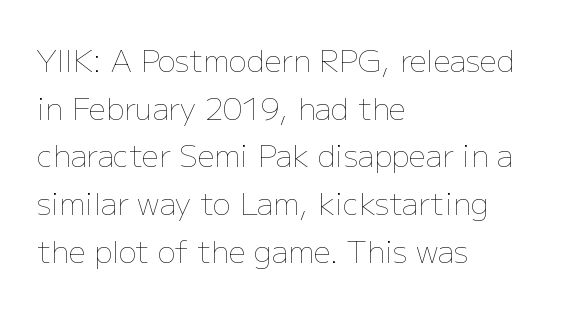
Reading down the column, the eye jumps a familiar distance to each next line. You could call the tracking neutral — neither tight nor loose. Characters remain perfectly vertical along every line. Spacing verdict: proportional, widths tailored to each character.
